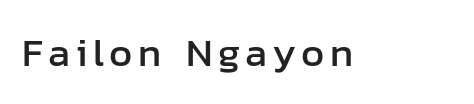
Q: Is the text italic (slanted)? A: No, it is upright.
Q: Is the typeface a serif or a sans-serif typeface? A: Sans-serif.
Q: Is the text underlined? A: No.
Q: Width (condensed, normal, or wide)? A: Normal.
Q: Stroke contrast? A: Low.
Q: x-height? A: Medium.
Q: Monospaced? A: No.
